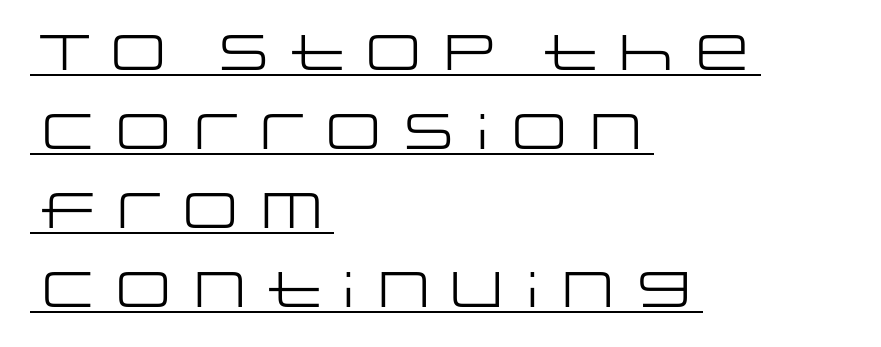
{"serif": "no", "italic": "no", "bold": "no", "weight": "regular", "width": "wide", "stroke_contrast": "low", "x_height": "large", "monospaced": "no", "underline": "yes", "align": "left", "line_spacing": "normal", "line_spacing_ratio": 1.58, "letter_spacing": "normal", "letter_spacing_em": 0.0, "glyph_px": 50}
